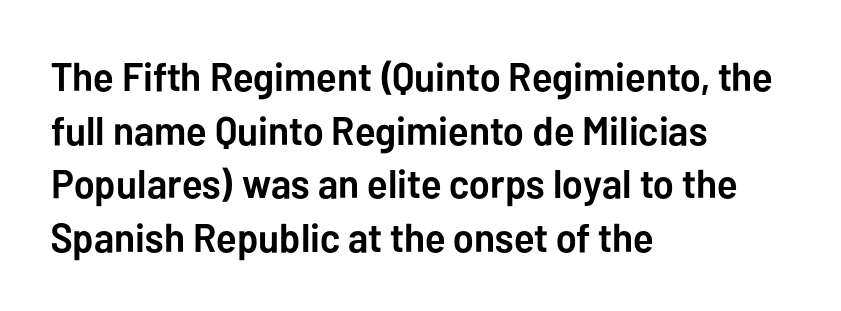
Q: Is the text bold? A: Yes.
Q: Is the text italic (slanted)? A: No, it is upright.
Q: Is the typeface a serif or a sans-serif typeface? A: Sans-serif.
Q: Is the text underlined? A: No.
Q: How is the paragraph aligned? A: Left-aligned.
Q: Is the spacing between letters normal or unusually wide? A: Normal.
Q: Is the spacing between lines tight, normal or loose? A: Normal.
Q: Width (condensed, normal, or wide)? A: Normal.
Q: Stroke contrast? A: Low.
Q: x-height? A: Medium.
Q: Monospaced? A: No.
